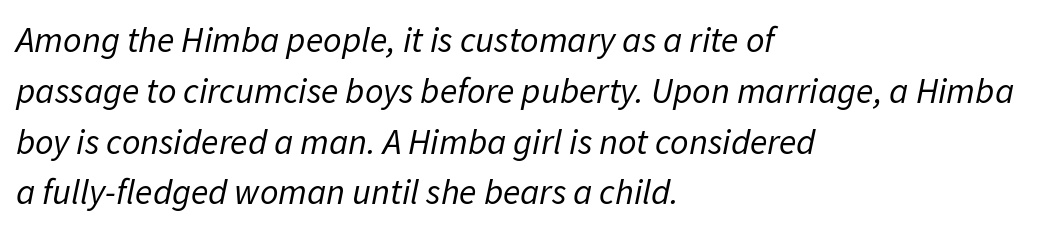
The image shows 36 px regular-weight type, italic (leaning right); set left-aligned, normal line spacing (1.41x), normal letter spacing, not underlined; low stroke contrast and a medium x-height.
